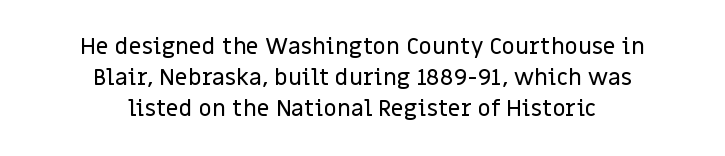
Q: Is the text italic (slanted)? A: No, it is upright.
Q: Is the text underlined? A: No.
Q: How is the paragraph aligned? A: Centered.
Q: Is the spacing between letters normal or unusually wide? A: Normal.
Q: Is the spacing between lines tight, normal or loose? A: Normal.
